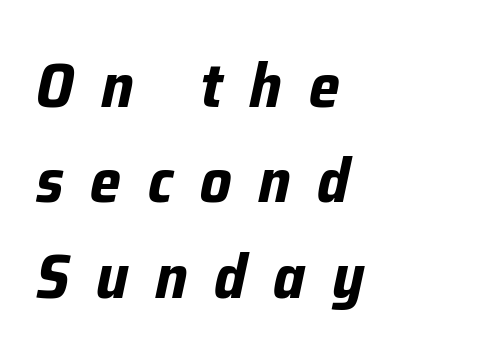
The typesetting leans heavy: a genuine bold. The rendering anchors every line to the left-hand side. Interline gaps are of average width in this sample. This rendering widens character spacing well past its baseline value.
